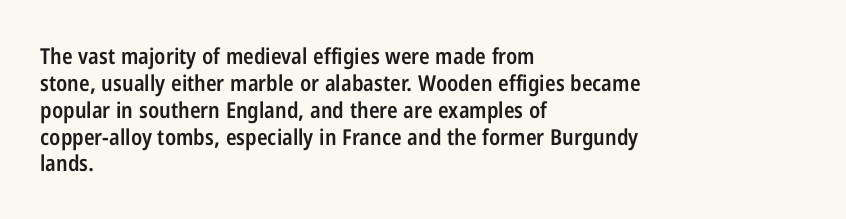
Letters rest on an invisible, unmarked baseline. Notice how the stems are strictly vertical — no italics here. In terms of letterspacing, this is plain default setting. This is moderately heavy type, rendered in semibold. Reading down the block, your eye returns to a fixed left position each line.
